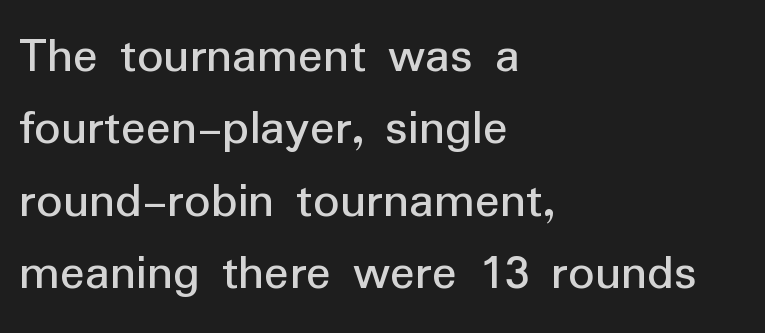
The image shows 52 px sans-serif type, upright; set left-aligned, normal line spacing (1.39x), normal letter spacing, not underlined; low stroke contrast and a medium x-height.
